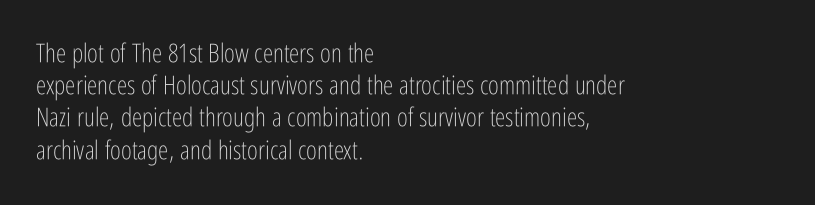
The image shows 26 px text type, upright; set left-aligned, line spacing 1.24x, normal letter spacing, not underlined.
